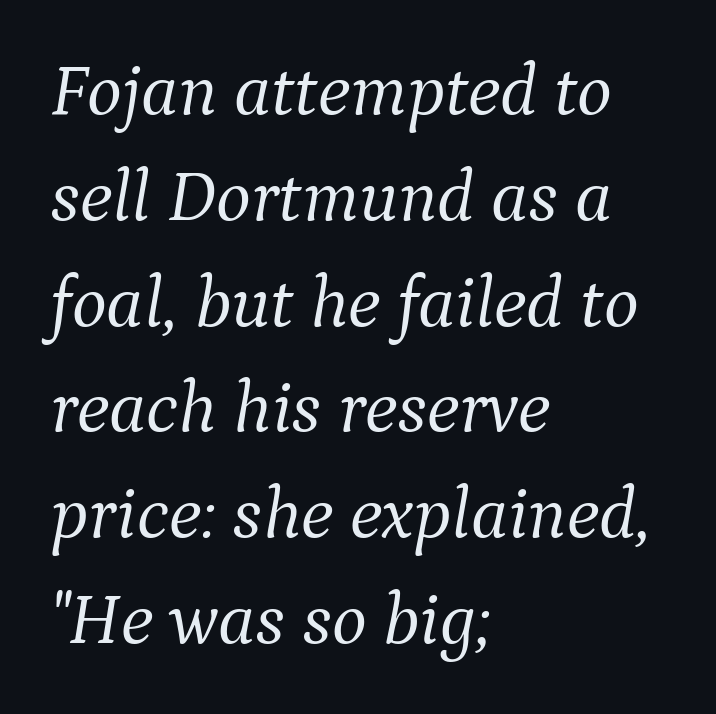
Q: Is the text bold? A: No.
Q: Is the text italic (slanted)? A: Yes, it leans right by about 9 degrees.
Q: Is the typeface a serif or a sans-serif typeface? A: Serif.
Q: Is the text underlined? A: No.
Q: How is the paragraph aligned? A: Left-aligned.
Q: Is the spacing between letters normal or unusually wide? A: Normal.
Q: Is the spacing between lines tight, normal or loose? A: Normal.
Q: Width (condensed, normal, or wide)? A: Normal.
Q: Stroke contrast? A: Medium.
Q: x-height? A: Medium.
Q: Monospaced? A: No.
